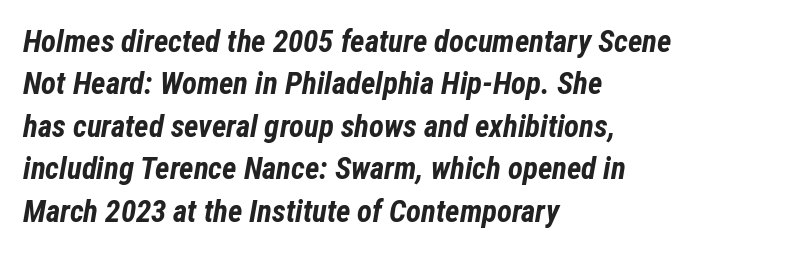
Baseline-to-baseline distance is the conventional proportion of letter height. Here the designer chose a conventional face with non-uniform glyph widths. Underline: absent. These lines were composed using italics. Every row of glyphs begins at an identical x-position on the left.
